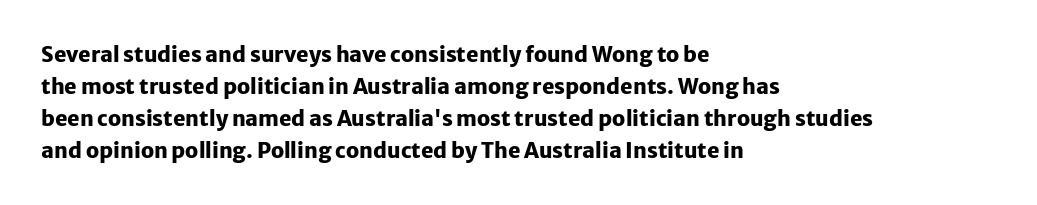
Q: Is the text bold? A: Yes.
Q: Is the text italic (slanted)? A: No, it is upright.
Q: Is the text underlined? A: No.
Q: How is the paragraph aligned? A: Left-aligned.
Q: Is the spacing between letters normal or unusually wide? A: Normal.
Q: Is the spacing between lines tight, normal or loose? A: Normal.
